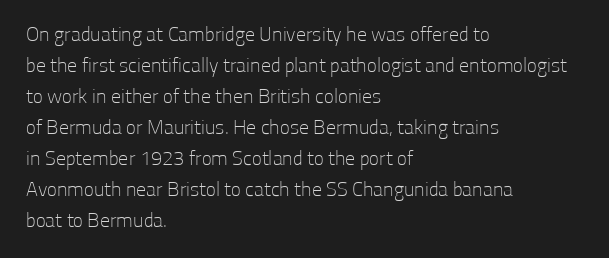
Q: Is the text bold? A: No.
Q: Is the text italic (slanted)? A: No, it is upright.
Q: Is the text underlined? A: No.
Q: How is the paragraph aligned? A: Left-aligned.
Q: Is the spacing between letters normal or unusually wide? A: Normal.
Q: Is the spacing between lines tight, normal or loose? A: Normal.
